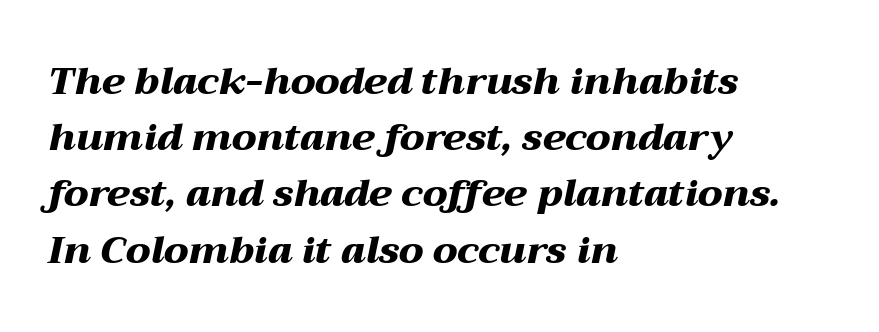
{"italic": "yes", "lean": "right", "slant_degrees": 12, "bold": "yes", "weight": "heavy", "width": "wide", "stroke_contrast": "medium", "x_height": "medium", "monospaced": "no", "underline": "no", "align": "left", "line_spacing": "normal", "line_spacing_ratio": 1.48, "letter_spacing": "normal", "letter_spacing_em": 0.0, "glyph_px": 38}
